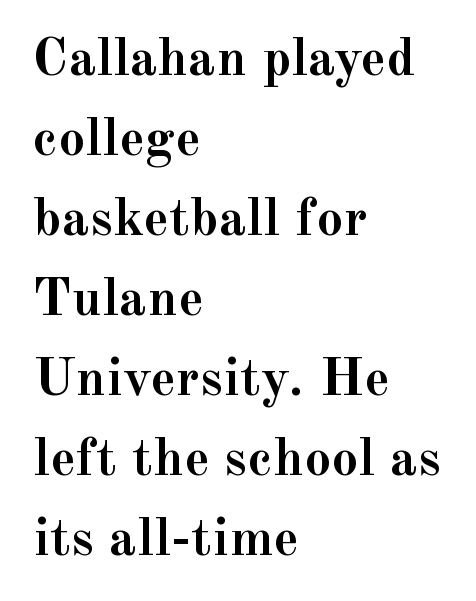
The line-height multiplier appears to be the usual default. If you drew a ruler down the left edge, every line would touch it. Examine the stroke ends and you'll spot serifs. Note the varied advance widths — an 'i' is clearly narrower than an 'm'.
